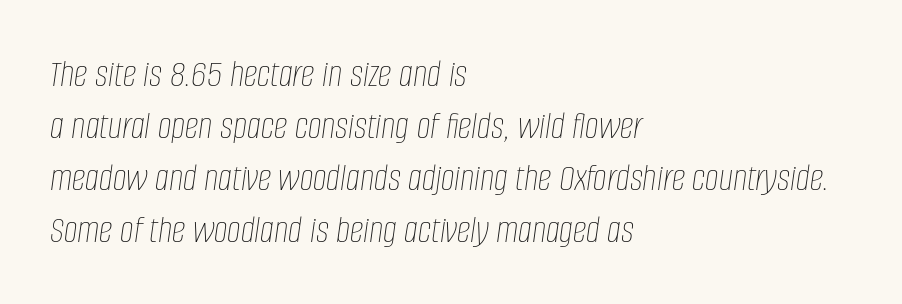
The image shows 39 px thin, condensed type, italic (leaning right); set left-aligned, normal line spacing (1.33x), normal letter spacing, not underlined; low stroke contrast and a large x-height.
